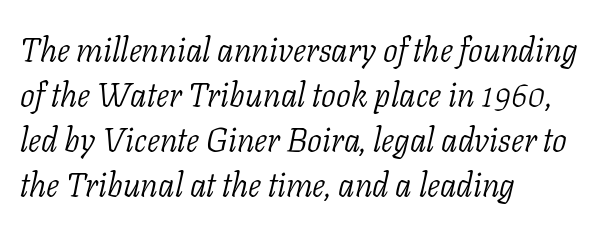
Baseline-to-baseline distance is the conventional proportion of letter height. The typography opts for an oblique posture over an upright one. Spacing verdict: proportional, widths tailored to each character. Letters rest on an invisible, unmarked baseline. Reading down the block, your eye returns to a fixed left position each line. This is serif lettering, the kind often seen in printed books.
